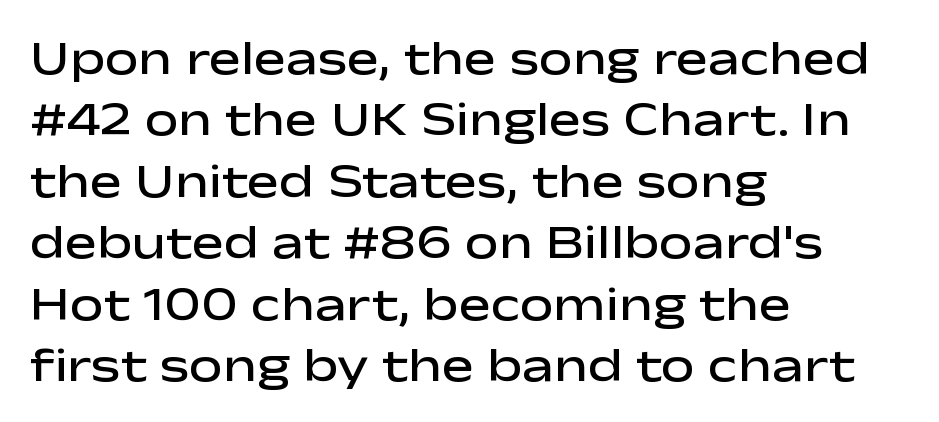
The image shows 48 px semibold, wide sans-serif type, upright; set left-aligned, normal line spacing (1.28x), normal letter spacing, not underlined; low stroke contrast and a medium x-height.
